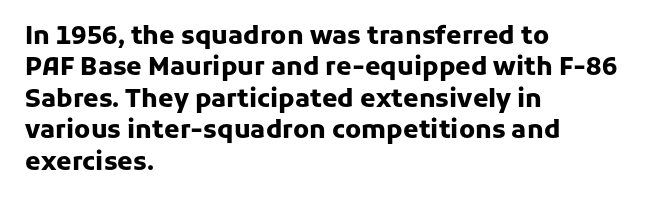
Horizontal alignment here is leftward, the default for most running prose. These lines were composed using upright roman letters. Quick note: underline off. Words appear dense and cohesive because spacing is normal. Honestly, the row spacing looks completely unremarkable. Heft: maximum for text — a bold.
